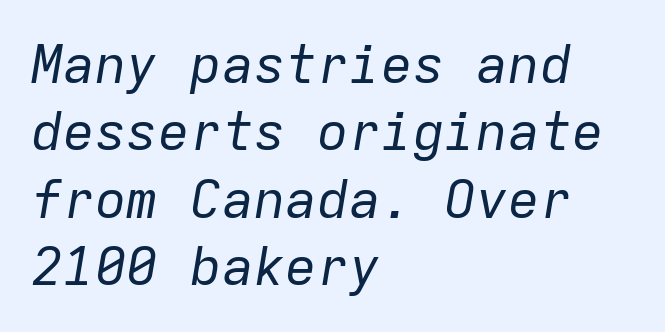
{"italic": "yes", "lean": "right", "slant_degrees": 9, "bold": "no", "weight": "regular", "width": "normal", "stroke_contrast": "low", "x_height": "medium", "monospaced": "yes", "underline": "no", "align": "left", "line_spacing": "normal", "line_spacing_ratio": 1.27, "letter_spacing": "normal", "letter_spacing_em": 0.0, "glyph_px": 53}
